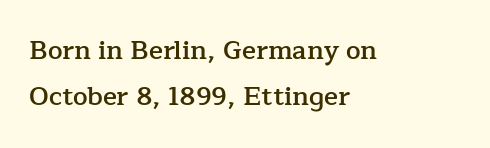
The image shows 26 px text type, upright; set left-aligned, line spacing 1.78x, normal letter spacing, not underlined.
